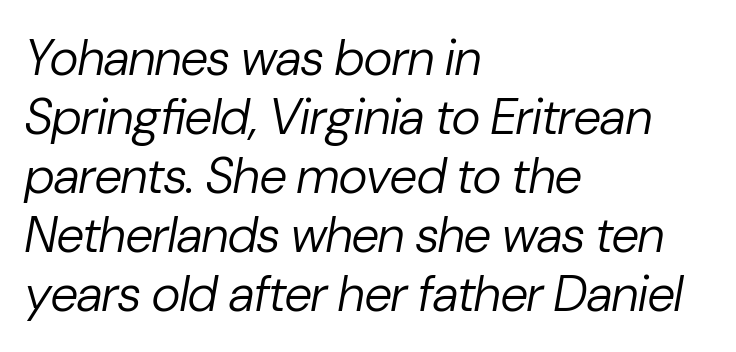
{"italic": "yes", "lean": "right", "slant_degrees": 10, "bold": "no", "weight": "regular", "width": "normal", "stroke_contrast": "low", "x_height": "medium", "monospaced": "no", "underline": "no", "align": "left", "line_spacing_ratio": 1.18, "letter_spacing": "normal", "letter_spacing_em": 0.0, "glyph_px": 50}
